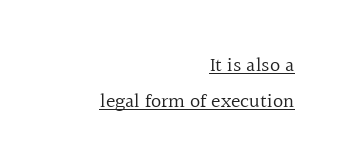
Q: Is the text bold? A: No.
Q: Is the text italic (slanted)? A: No, it is upright.
Q: Is the text underlined? A: Yes.
Q: How is the paragraph aligned? A: Right-aligned.
Q: Is the spacing between letters normal or unusually wide? A: Normal.
